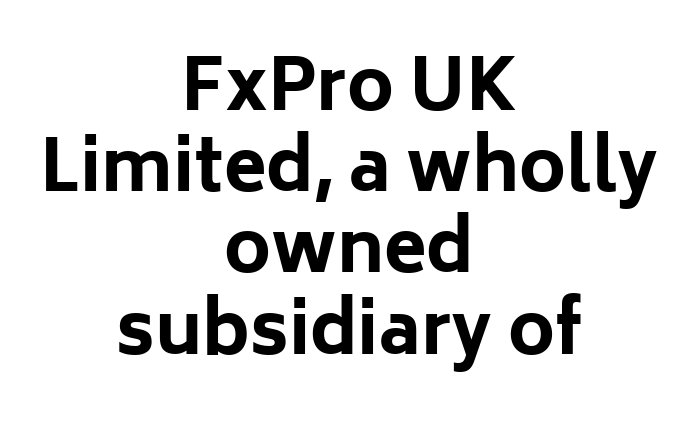
{"serif": "no", "italic": "no", "bold": "yes", "weight": "bold", "width": "normal", "stroke_contrast": "low", "x_height": "medium", "monospaced": "no", "underline": "no", "align": "center", "line_spacing_ratio": 1.16, "letter_spacing": "normal", "letter_spacing_em": 0.0, "glyph_px": 70}
